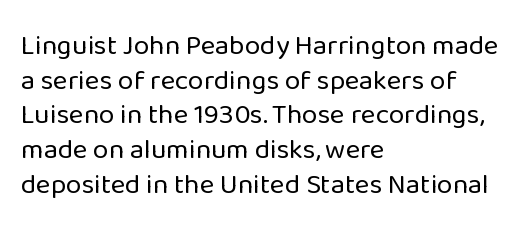
The image shows 28 px regular-weight sans-serif type, upright; set left-aligned, line spacing 1.24x, normal letter spacing, not underlined; low stroke contrast and a medium x-height.
